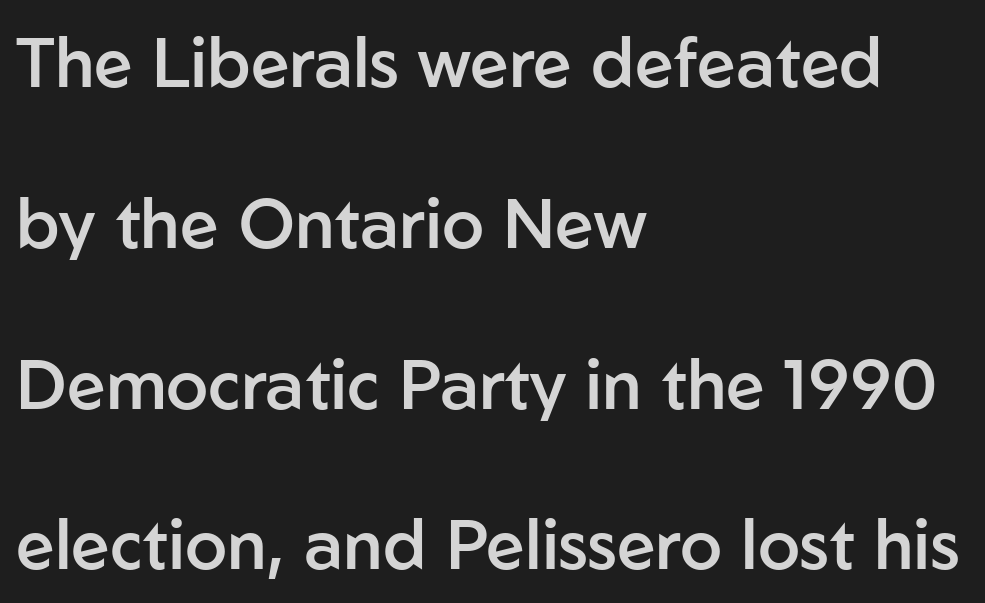
{"serif": "no", "italic": "no", "bold": "semi", "weight": "semibold", "width": "normal", "stroke_contrast": "low", "x_height": "medium", "monospaced": "no", "underline": "no", "align": "left", "line_spacing": "loose", "line_spacing_ratio": 2.33, "letter_spacing": "normal", "letter_spacing_em": 0.0, "glyph_px": 69}
